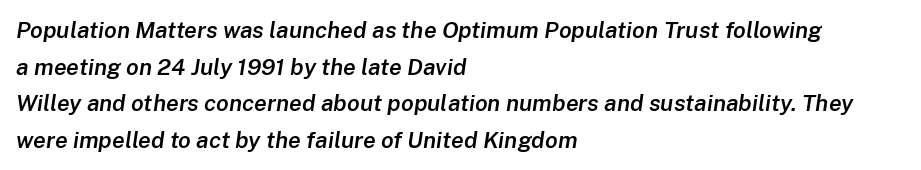
Posture: slanted. The words here are not underlined. How heavy is the stroke? Medium-heavy — a semibold, shy of bold. Reading down the column, the eye jumps a familiar distance to each next line.
